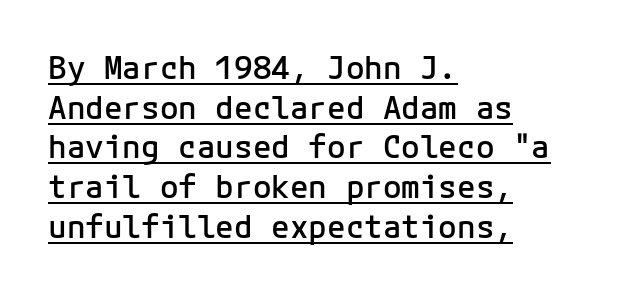
{"serif": "no", "italic": "no", "bold": "semi", "weight": "semibold", "width": "normal", "stroke_contrast": "low", "x_height": "medium", "underline": "yes", "align": "left", "line_spacing": "normal", "line_spacing_ratio": 1.28, "letter_spacing": "normal", "letter_spacing_em": 0.0, "glyph_px": 31}
